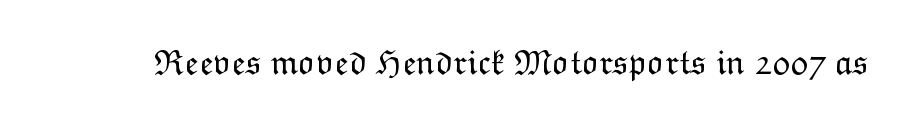
The image shows 36 px light type, upright; set normal letter spacing, not underlined; low stroke contrast and a medium x-height.
